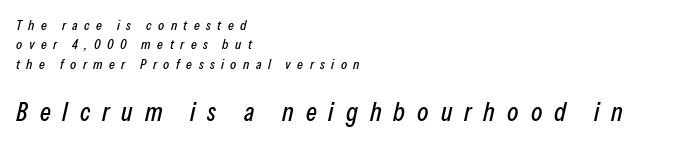
{"italic": "yes", "lean": "right", "slant_degrees": 13, "underline": "no", "align": "left", "line_spacing": "normal", "line_spacing_ratio": 1.39, "letter_spacing": "wide", "letter_spacing_em": 0.46, "larger_block": "second", "size_ratio": 1.86, "glyph_px": 26}
